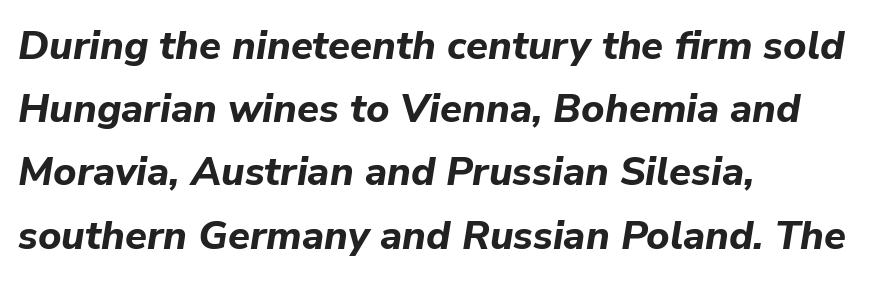
The image shows 40 px bold type, italic (leaning right); set left-aligned, normal line spacing (1.58x), normal letter spacing, not underlined; low stroke contrast and a medium x-height.
